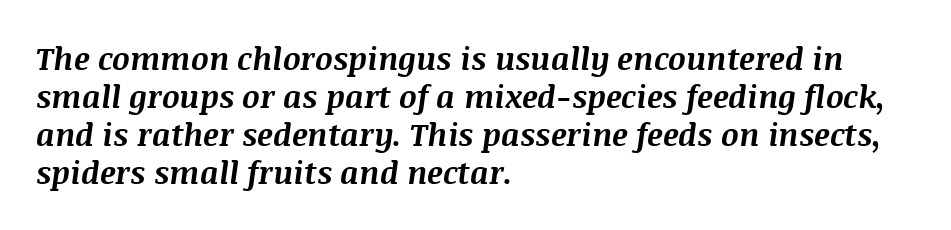
{"italic": "yes", "lean": "right", "slant_degrees": 8, "bold": "yes", "weight": "bold", "width": "normal", "stroke_contrast": "medium", "x_height": "large", "monospaced": "no", "underline": "no", "align": "left", "line_spacing_ratio": 1.23, "letter_spacing": "normal", "letter_spacing_em": 0.0, "glyph_px": 31}
